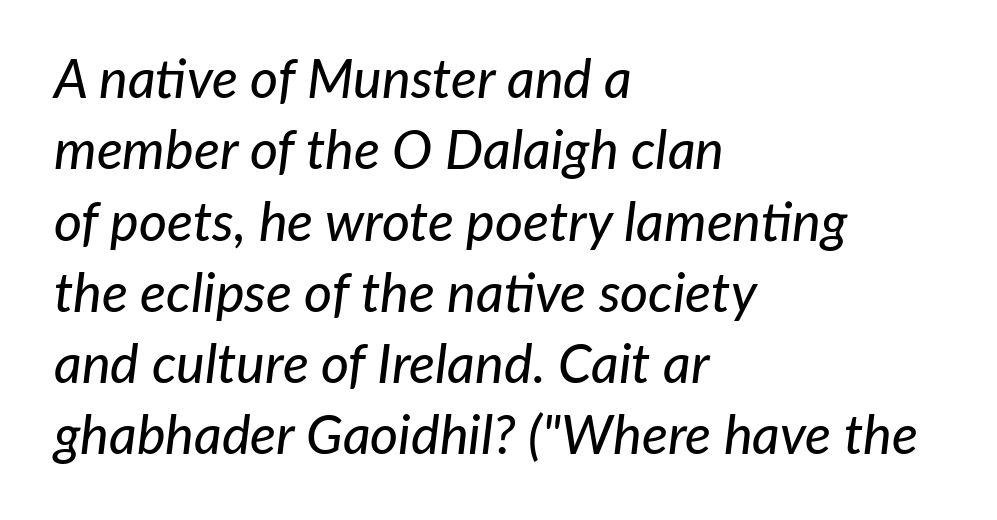
{"italic": "yes", "lean": "right", "slant_degrees": 7, "width": "normal", "stroke_contrast": "low", "x_height": "medium", "monospaced": "no", "underline": "no", "align": "left", "line_spacing": "normal", "line_spacing_ratio": 1.32, "letter_spacing": "normal", "letter_spacing_em": 0.0, "glyph_px": 54}
